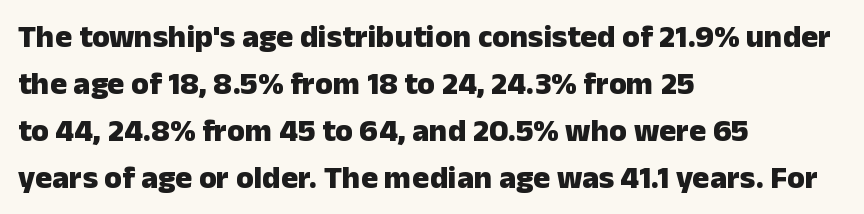
Q: Is the text bold? A: Yes.
Q: Is the text italic (slanted)? A: No, it is upright.
Q: Is the typeface a serif or a sans-serif typeface? A: Sans-serif.
Q: Is the text underlined? A: No.
Q: How is the paragraph aligned? A: Left-aligned.
Q: Is the spacing between letters normal or unusually wide? A: Normal.
Q: Is the spacing between lines tight, normal or loose? A: Normal.
Q: Width (condensed, normal, or wide)? A: Normal.
Q: Stroke contrast? A: Low.
Q: x-height? A: Medium.
Q: Monospaced? A: No.
